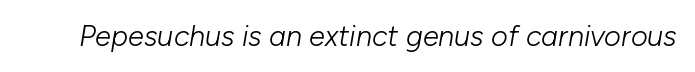
{"italic": "yes", "lean": "right", "slant_degrees": 10, "bold": "no", "weight": "light", "width": "normal", "stroke_contrast": "low", "x_height": "medium", "monospaced": "no", "underline": "no", "letter_spacing": "normal", "letter_spacing_em": 0.0, "glyph_px": 29}
